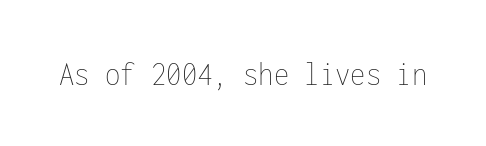
Q: Is the text bold? A: No.
Q: Is the text italic (slanted)? A: No, it is upright.
Q: Is the text underlined? A: No.
Q: Is the spacing between letters normal or unusually wide? A: Normal.
Q: Width (condensed, normal, or wide)? A: Condensed.
Q: Stroke contrast? A: Low.
Q: x-height? A: Medium.
Q: Monospaced? A: Yes.
